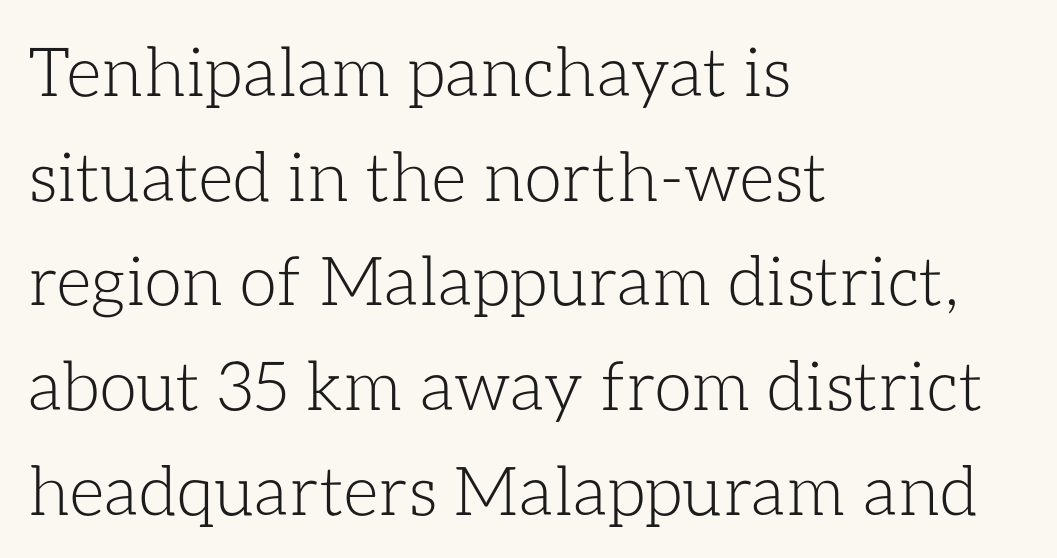
Q: Is the text bold? A: No.
Q: Is the text italic (slanted)? A: No, it is upright.
Q: Is the text underlined? A: No.
Q: How is the paragraph aligned? A: Left-aligned.
Q: Is the spacing between letters normal or unusually wide? A: Normal.
Q: Is the spacing between lines tight, normal or loose? A: Normal.
Q: Width (condensed, normal, or wide)? A: Normal.
Q: Stroke contrast? A: Low.
Q: x-height? A: Medium.
Q: Monospaced? A: No.
